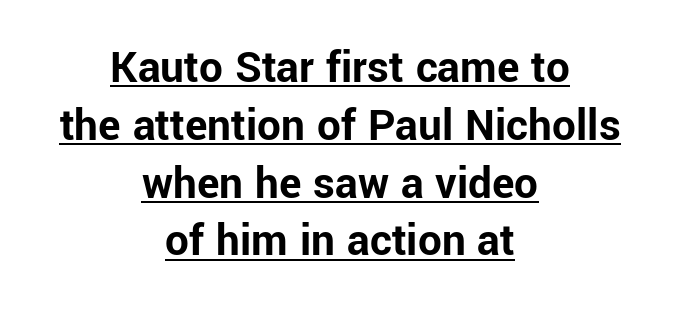
{"serif": "no", "italic": "no", "bold": "yes", "weight": "bold", "width": "normal", "stroke_contrast": "low", "x_height": "medium", "monospaced": "no", "underline": "yes", "align": "center", "line_spacing_ratio": 1.23, "letter_spacing": "normal", "letter_spacing_em": 0.0, "glyph_px": 47}
